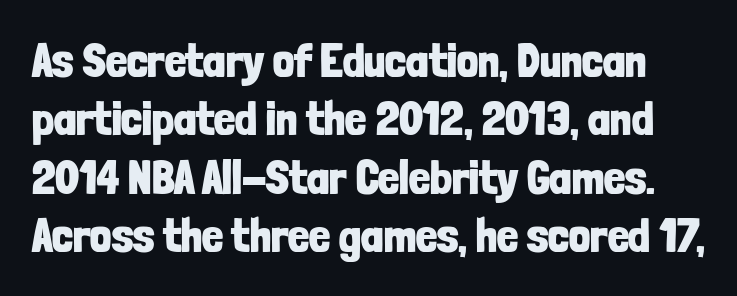
Q: Is the text bold? A: Yes.
Q: Is the text italic (slanted)? A: No, it is upright.
Q: Is the typeface a serif or a sans-serif typeface? A: Sans-serif.
Q: Is the text underlined? A: No.
Q: Is the spacing between letters normal or unusually wide? A: Normal.
Q: Width (condensed, normal, or wide)? A: Condensed.
Q: Stroke contrast? A: Low.
Q: x-height? A: Medium.
Q: Monospaced? A: No.
